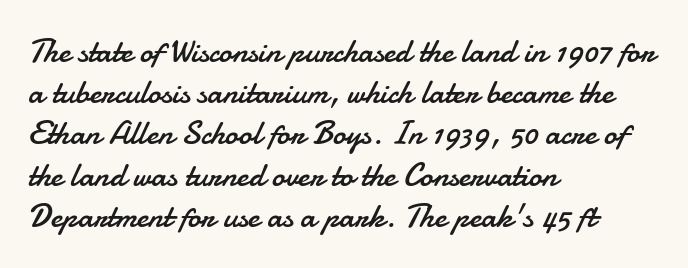
The image shows 33 px regular-weight sans-serif type; set left-aligned, normal line spacing (1.25x), normal letter spacing, not underlined; low stroke contrast and a small x-height.
